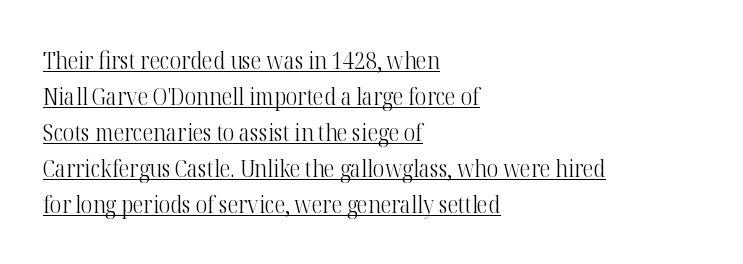
What stands out about the letter spacing? Nothing — it is the standard amount. Every word sits above its own underline. Weight: in the light-to-regular range. Every stem runs plumb, perpendicular to the baseline. Horizontal alignment here is leftward, the default for most running prose.
